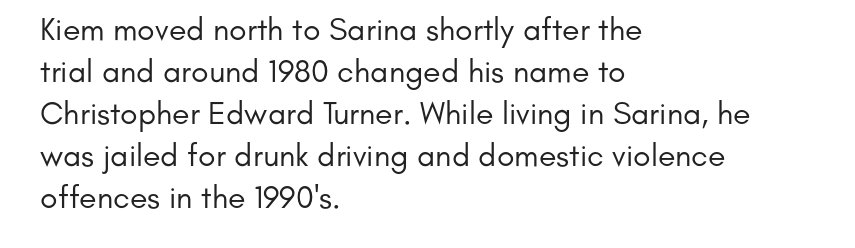
The image shows 32 px regular-weight sans-serif type, upright; set left-aligned, normal line spacing (1.31x), normal letter spacing, not underlined; low stroke contrast and a small x-height.
